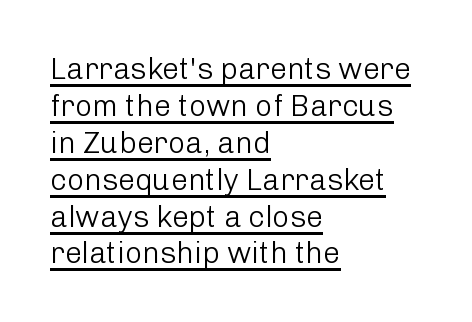
The image shows 30 px light sans-serif type, upright; set left-aligned, line spacing 1.23x, normal letter spacing, underlined; low stroke contrast and a medium x-height.
